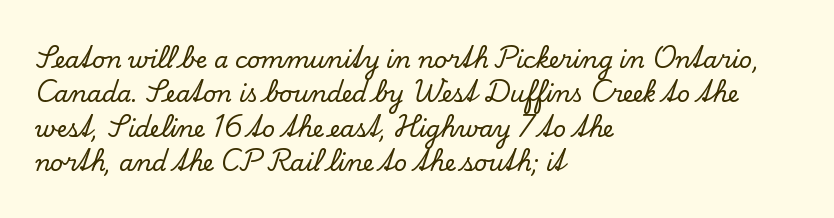
Q: Is the text italic (slanted)? A: Yes.
Q: Is the text underlined? A: No.
Q: How is the paragraph aligned? A: Left-aligned.
Q: Is the spacing between letters normal or unusually wide? A: Normal.
Q: Is the spacing between lines tight, normal or loose? A: Normal.
